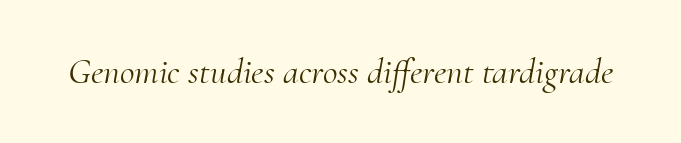
Q: Is the text bold? A: No.
Q: Is the text italic (slanted)? A: Yes, it leans right by about 10 degrees.
Q: Is the typeface a serif or a sans-serif typeface? A: Serif.
Q: Is the text underlined? A: No.
Q: Is the spacing between letters normal or unusually wide? A: Normal.
Q: Width (condensed, normal, or wide)? A: Normal.
Q: Stroke contrast? A: Medium.
Q: x-height? A: Small.
Q: Monospaced? A: No.
